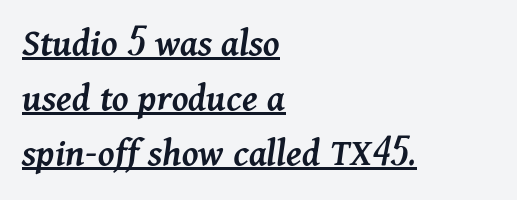
The passage shown leans; its letterforms are oblique. Do the characters align in a grid? No, the font is proportional. Which margin do the lines hug? The left one — the right edge is uneven. Tracking here is standard; glyphs follow each other at the usual distance. This rendering features underlined lettering. In terms of weight, the rendering is demibold, just under bold.
